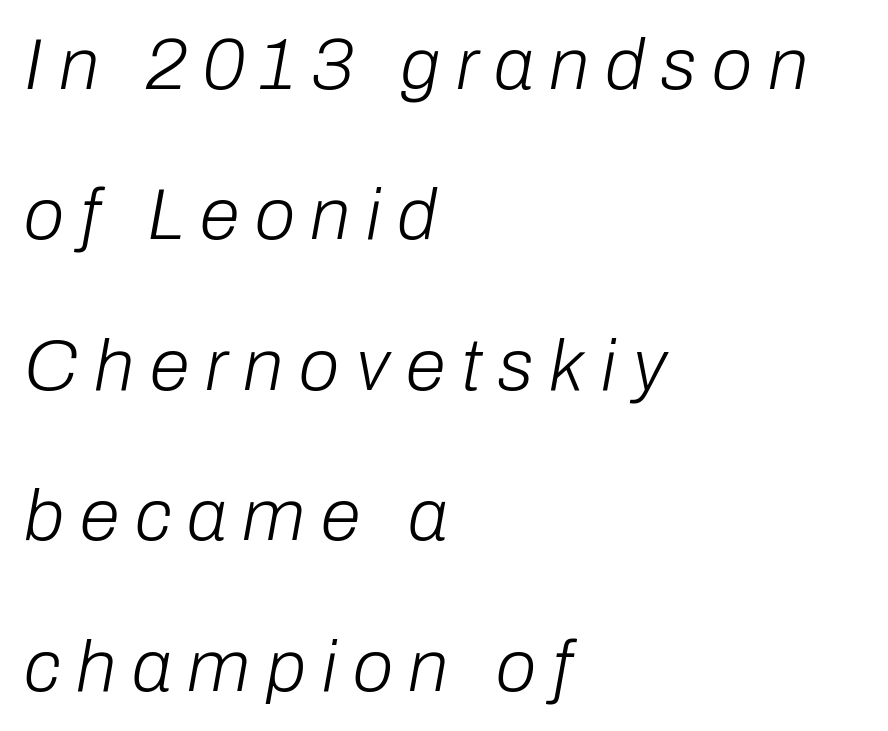
This sample is left-justified, so line endings fall wherever the words run out. The lines are spread far apart with generous leading. The glyphs look as if they've been sheared to an angle. Do the characters align in a grid? No, the font is proportional. In terms of letterspacing, this is a distinctly airy, spread setting. Is the stroke heavy? The answer is a plain regular-or-lighter.
